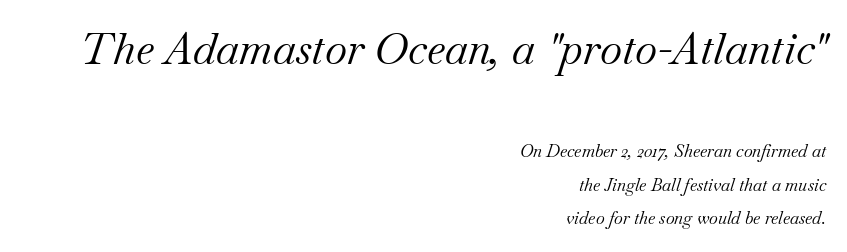
Q: Is the text bold? A: No.
Q: Is the text italic (slanted)? A: Yes, it leans right by about 18 degrees.
Q: Is the typeface a serif or a sans-serif typeface? A: Serif.
Q: Is the text underlined? A: No.
Q: How is the paragraph aligned? A: Right-aligned.
Q: Is the spacing between letters normal or unusually wide? A: Normal.
Q: Is the spacing between lines tight, normal or loose? A: Loose.
Q: Which block of text is set in a larger size, the first (top) or the second (bottom)? A: The first (top) one.
Q: Width (condensed, normal, or wide)? A: Normal.
Q: Stroke contrast? A: Medium.
Q: x-height? A: Small.
Q: Monospaced? A: No.
